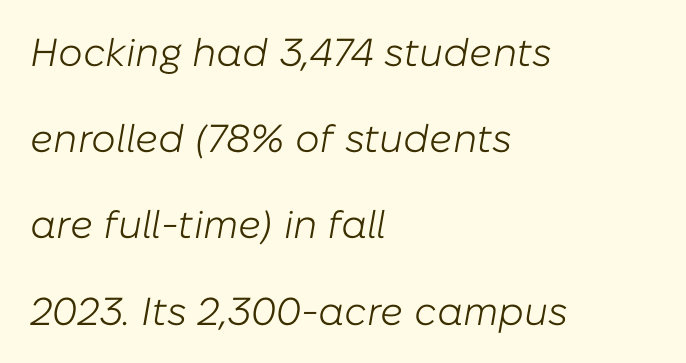
{"italic": "yes", "lean": "right", "slant_degrees": 10, "bold": "no", "weight": "light", "width": "normal", "stroke_contrast": "low", "x_height": "medium", "monospaced": "no", "underline": "no", "align": "left", "line_spacing": "loose", "line_spacing_ratio": 2.21, "letter_spacing": "normal", "letter_spacing_em": 0.0, "glyph_px": 39}
